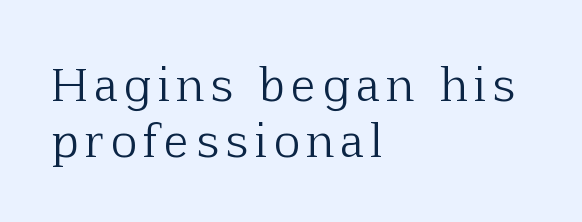
The image shows 45 px light serif type, upright; set left-aligned, line spacing 1.24x, not underlined; low stroke contrast and a medium x-height.
